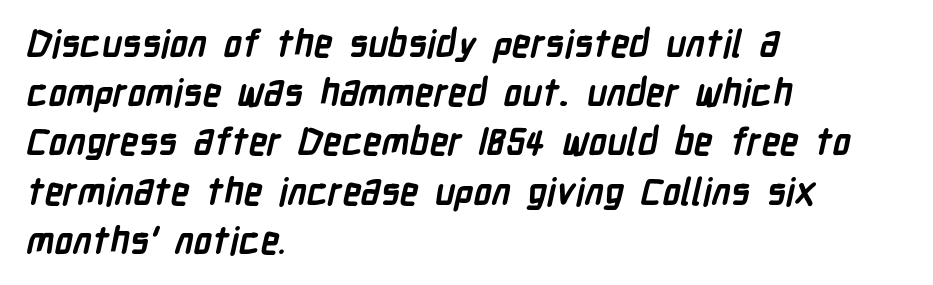
{"serif": "no", "bold": "yes", "weight": "semibold", "width": "condensed", "stroke_contrast": "low", "x_height": "medium", "monospaced": "no", "underline": "no", "align": "left", "line_spacing": "normal", "line_spacing_ratio": 1.33, "letter_spacing": "normal", "letter_spacing_em": 0.0, "glyph_px": 37}
